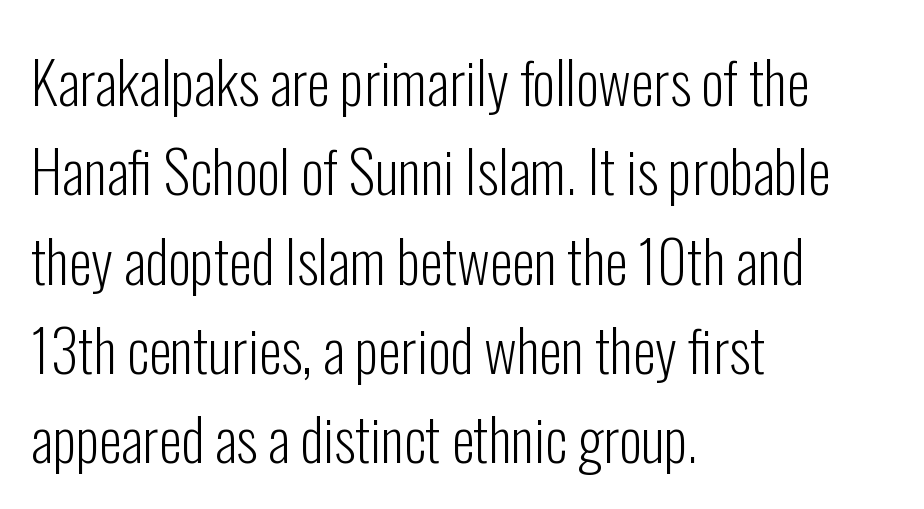
Q: Is the text bold? A: No.
Q: Is the text italic (slanted)? A: No, it is upright.
Q: Is the typeface a serif or a sans-serif typeface? A: Sans-serif.
Q: Is the text underlined? A: No.
Q: How is the paragraph aligned? A: Left-aligned.
Q: Is the spacing between letters normal or unusually wide? A: Normal.
Q: Is the spacing between lines tight, normal or loose? A: Normal.
Q: Width (condensed, normal, or wide)? A: Condensed.
Q: Stroke contrast? A: Low.
Q: x-height? A: Medium.
Q: Monospaced? A: No.
